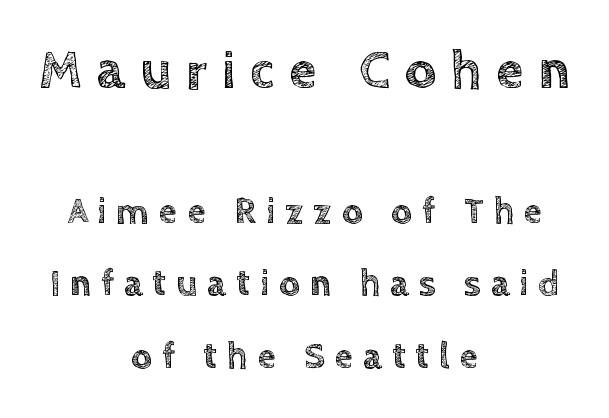
{"italic": "no", "width": "normal", "x_height": "large", "monospaced": "no", "underline": "no", "align": "center", "line_spacing": "loose", "line_spacing_ratio": 1.96, "letter_spacing": "wide", "letter_spacing_em": 0.27, "larger_block": "first", "size_ratio": 1.49, "glyph_px": 55}
